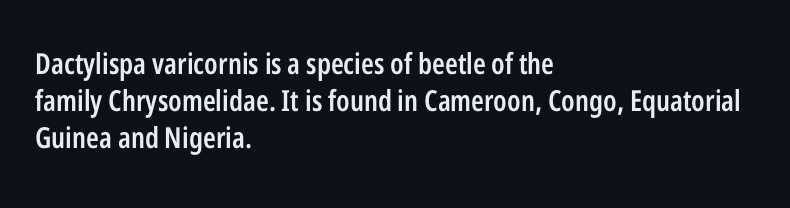
Q: Is the text bold? A: Semi-bold.
Q: Is the text italic (slanted)? A: No, it is upright.
Q: Is the typeface a serif or a sans-serif typeface? A: Sans-serif.
Q: Is the text underlined? A: No.
Q: How is the paragraph aligned? A: Left-aligned.
Q: Is the spacing between letters normal or unusually wide? A: Normal.
Q: Is the spacing between lines tight, normal or loose? A: Normal.
Q: Width (condensed, normal, or wide)? A: Condensed.
Q: Stroke contrast? A: Low.
Q: x-height? A: Medium.
Q: Monospaced? A: No.
